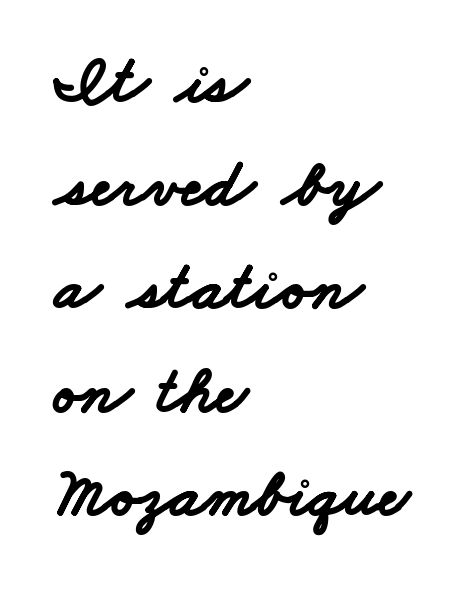
{"serif": "no", "bold": "yes", "weight": "bold", "width": "wide", "stroke_contrast": "low", "x_height": "small", "monospaced": "no", "underline": "no", "align": "left", "line_spacing": "normal", "line_spacing_ratio": 1.54, "letter_spacing": "normal", "letter_spacing_em": 0.0, "glyph_px": 67}
